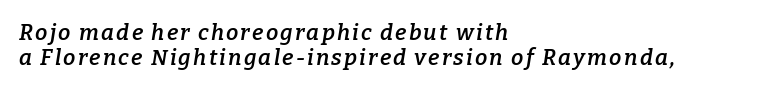
{"italic": "yes", "lean": "right", "slant_degrees": 9, "bold": "semi", "underline": "no", "align": "left", "line_spacing": "tight", "line_spacing_ratio": 1.12, "glyph_px": 22}
